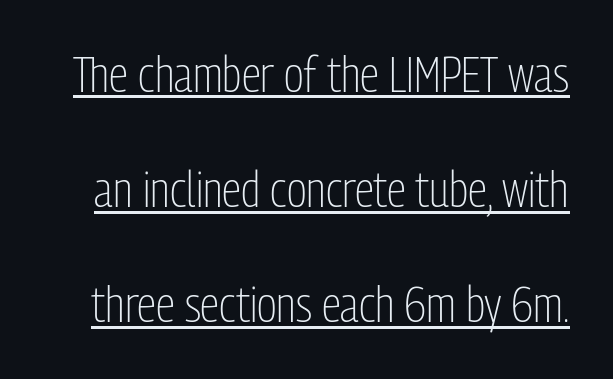
The image shows 49 px light, condensed sans-serif type, upright; set loose line spacing (2.35x), normal letter spacing, underlined; low stroke contrast and a medium x-height.
